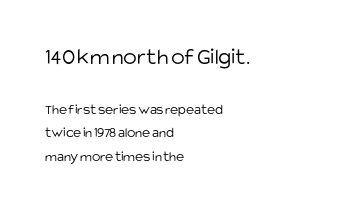
{"italic": "no", "bold": "no", "underline": "no", "align": "left", "line_spacing": "normal", "line_spacing_ratio": 1.67, "letter_spacing": "normal", "letter_spacing_em": 0.0, "larger_block": "first", "size_ratio": 1.64, "glyph_px": 23}
